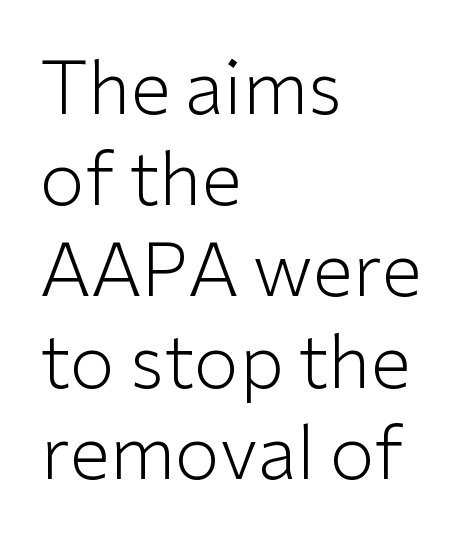
Nope, not italic — everything's standing straight. This is sans-serif lettering, the kind often seen on screens and signage. The words here are not underlined. This sample has the flowing, uneven cadence of proportional lettering.
